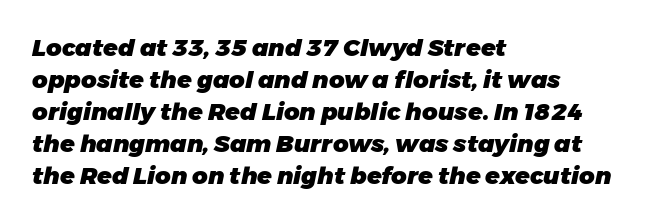
Weight check: bold — yes, fully. Decoration check: the copy has no underline. The specimen reads as italic at a glance. Short note: letters normally spaced. What's the leading like? Ordinary, nothing unusual.
